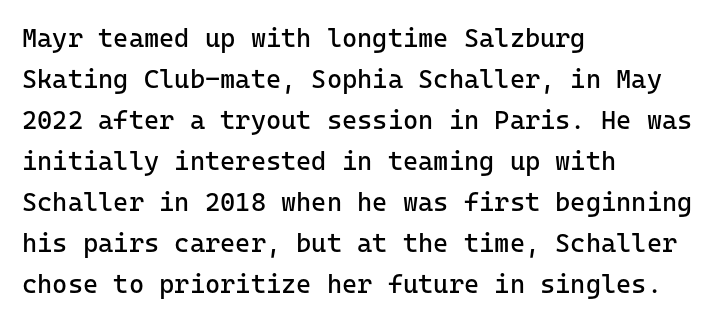
The words here are not underlined. Unbolded letterforms with no extra heft. Quick note: interline space is typical. These lines stack with their left ends in a neat column. Ordinary non-slanted type is in use. Here the glyphs are tracked normally, forming tight word shapes.
